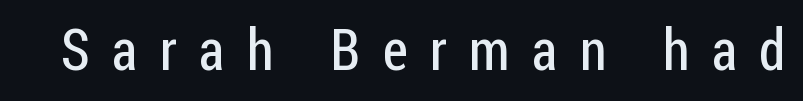
These lines were composed using upright roman letters. Do the characters align in a grid? No, the font is proportional. To sum up the face: it is a sans, with no serifs. Glance below the letters and you will spot only blank space. Summary of weight: not heavy and not bold. Characters follow at a spacing far wider than the type designer built in.
